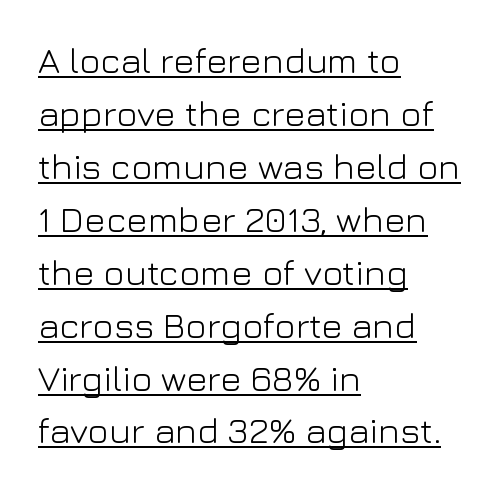
The image shows 36 px light sans-serif type, upright; set left-aligned, normal line spacing (1.47x), normal letter spacing, underlined; low stroke contrast and a medium x-height.
